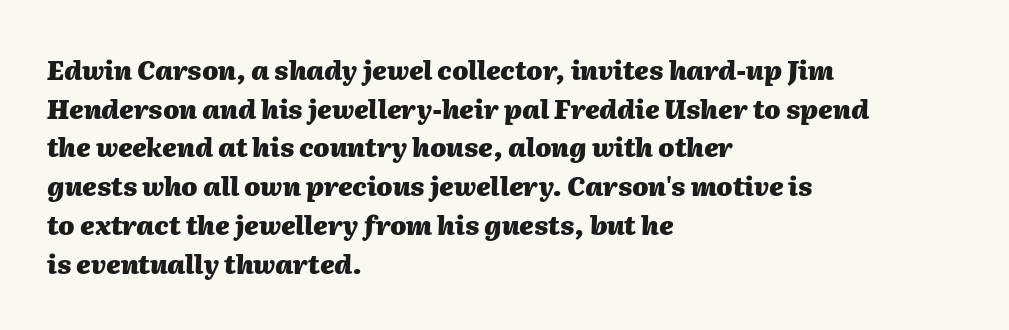
Q: Is the text bold? A: Yes.
Q: Is the text italic (slanted)? A: Yes, it leans right by about 2 degrees.
Q: Is the text underlined? A: No.
Q: How is the paragraph aligned? A: Left-aligned.
Q: Is the spacing between letters normal or unusually wide? A: Normal.
Q: Is the spacing between lines tight, normal or loose? A: Normal.
